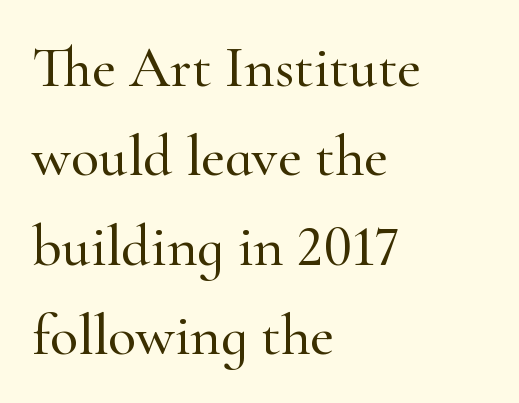
The image shows 58 px serif type, upright; set left-aligned, normal line spacing (1.54x), normal letter spacing, not underlined; high stroke contrast and a small x-height.
